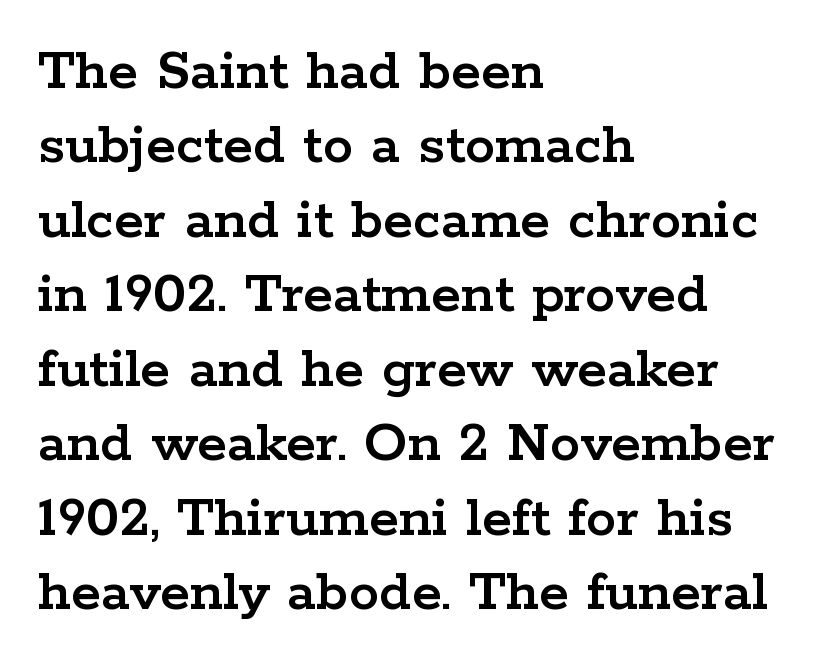
The lines in this sample share a left origin and differ only in where they stop. A typesetter would call this proportional, since set widths differ per character. Glyph-to-glyph distance matches everyday printed text. These lines are composed in type with serifs. The glyphs are unaccompanied by any horizontal stroke below them.
